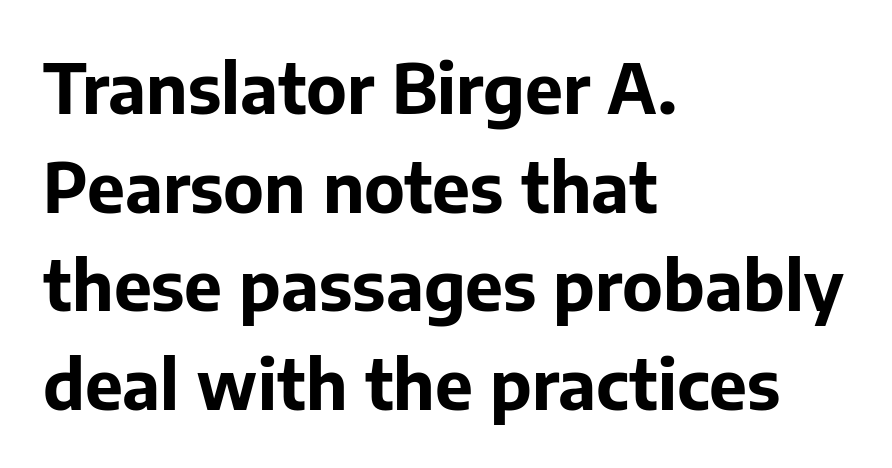
Typographically, this falls in the sans-serif category. Each row of text sits above clean, open space. These lines were composed using upright roman letters. The face used here has the dense, thick strokes of a bold.
